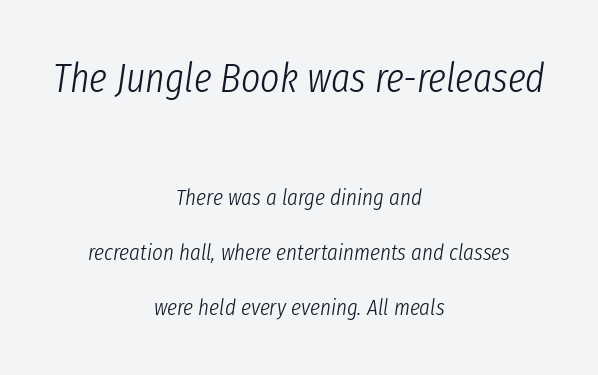
{"italic": "yes", "lean": "right", "slant_degrees": 8, "bold": "no", "weight": "light", "width": "condensed", "stroke_contrast": "low", "x_height": "medium", "monospaced": "no", "underline": "no", "align": "center", "line_spacing": "loose", "line_spacing_ratio": 2.38, "letter_spacing": "normal", "letter_spacing_em": 0.0, "larger_block": "first", "size_ratio": 1.78, "glyph_px": 41}
